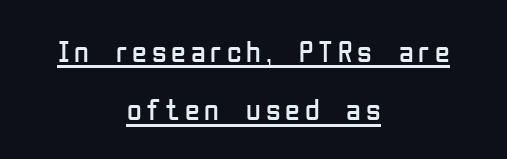
Style check: upright. The font family rendered here belongs to the sans-serif group. Loosely led — the rows are spread out. A typesetter would call this proportional, since set widths differ per character.
